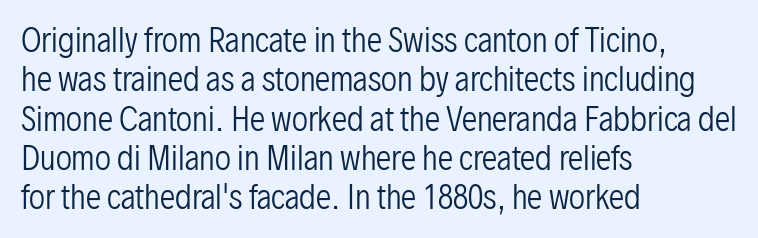
The gaps between neighbouring characters are ordinary and unremarkable. Descenders hang freely into open space. Is there much room between lines? A standard amount, neither cramped nor airy. Think of a printed novel: that variable character pitch is what you see here. Stroke terminals: plain, sans-serif.
